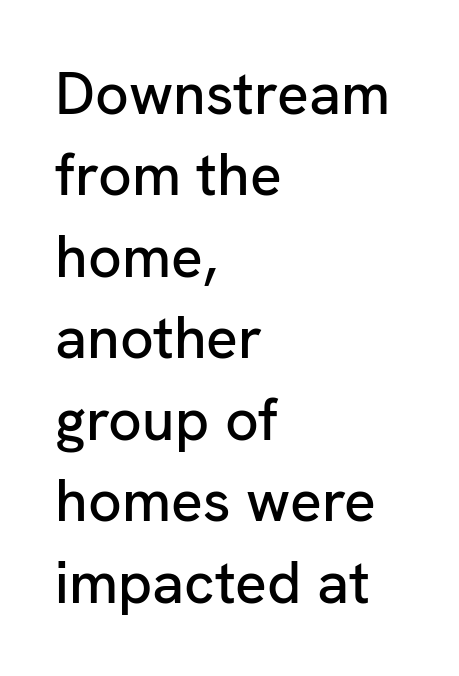
The image shows 59 px sans-serif type, upright; set left-aligned, normal line spacing (1.38x), normal letter spacing, not underlined; low stroke contrast and a medium x-height.
